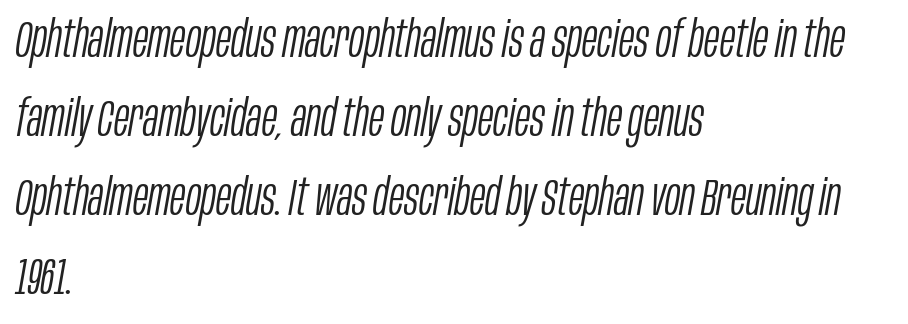
Q: Is the text bold? A: No.
Q: Is the text italic (slanted)? A: Yes, it leans right by about 10 degrees.
Q: Is the text underlined? A: No.
Q: How is the paragraph aligned? A: Left-aligned.
Q: Is the spacing between letters normal or unusually wide? A: Normal.
Q: Is the spacing between lines tight, normal or loose? A: Normal.
Q: Width (condensed, normal, or wide)? A: Condensed.
Q: Stroke contrast? A: Low.
Q: x-height? A: Large.
Q: Monospaced? A: No.
